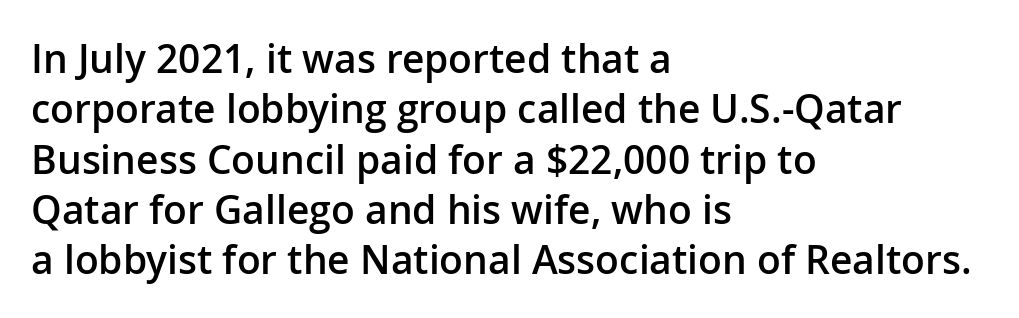
The image shows 39 px semibold sans-serif type, upright; set left-aligned, normal line spacing (1.29x), normal letter spacing, not underlined; low stroke contrast and a medium x-height.
